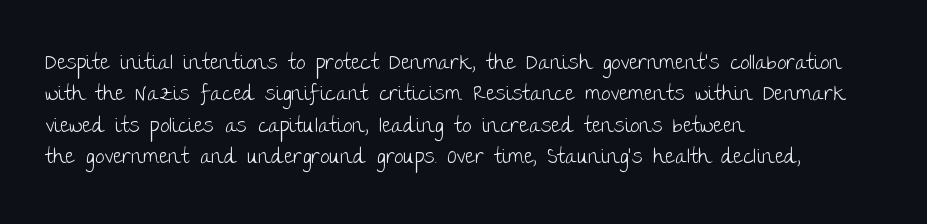
The image shows 21 px text type, upright; set left-aligned, normal line spacing (1.49x), normal letter spacing, not underlined.
